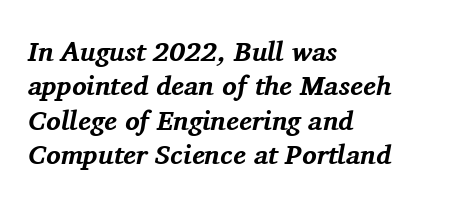
Q: Is the text bold? A: Yes.
Q: Is the text italic (slanted)? A: Yes, it leans right by about 11 degrees.
Q: Is the text underlined? A: No.
Q: How is the paragraph aligned? A: Left-aligned.
Q: Is the spacing between letters normal or unusually wide? A: Normal.
Q: Is the spacing between lines tight, normal or loose? A: Normal.
